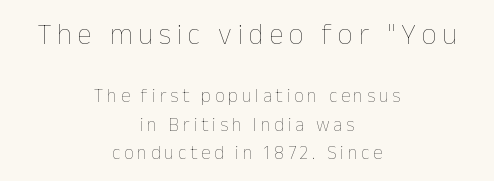
The image shows 29 px thin type, upright; set centered, normal line spacing (1.51x), unusually wide letter spacing (+0.2 em), not underlined; the first (top) block is 1.53x larger; low stroke contrast and a medium x-height.
